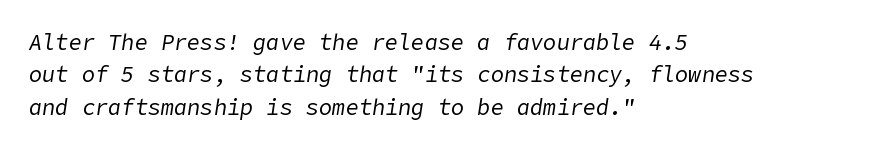
Does the leading feel generous? No, just average. This sample uses plain, unmodified letter spacing. Descenders hang freely into open space. A quiet, ordinary-to-light weight characterises the typeface. Emphasis-style slanted type is in use.
